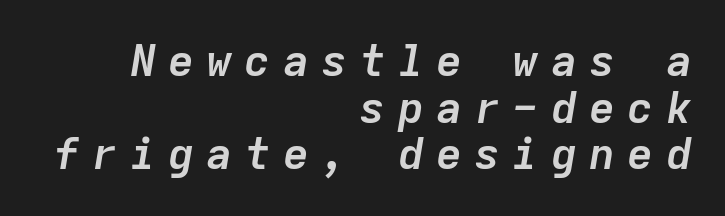
Q: Is the text bold? A: Yes.
Q: Is the text italic (slanted)? A: Yes, it leans right by about 9 degrees.
Q: Is the text underlined? A: No.
Q: How is the paragraph aligned? A: Right-aligned.
Q: Is the spacing between letters normal or unusually wide? A: Unusually wide.
Q: Is the spacing between lines tight, normal or loose? A: Tight.
Q: Width (condensed, normal, or wide)? A: Normal.
Q: Stroke contrast? A: Low.
Q: x-height? A: Medium.
Q: Monospaced? A: Yes.
